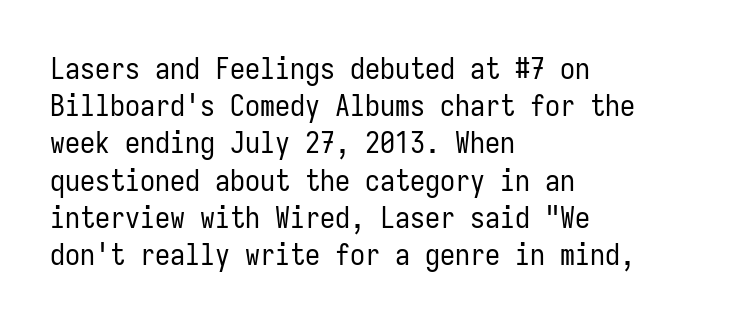
The gap between lines stays unmarked. This sample uses a sans-serif face. Ordinary non-slanted type is in use. Characters follow at the spacing the type designer built in.
